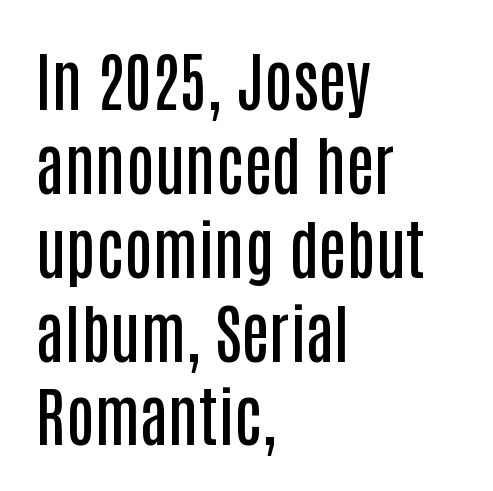
{"serif": "no", "italic": "no", "bold": "semi", "weight": "semibold", "width": "condensed", "stroke_contrast": "low", "x_height": "large", "monospaced": "no", "underline": "no", "align": "left", "line_spacing": "normal", "line_spacing_ratio": 1.31, "letter_spacing": "normal", "letter_spacing_em": 0.0, "glyph_px": 64}
